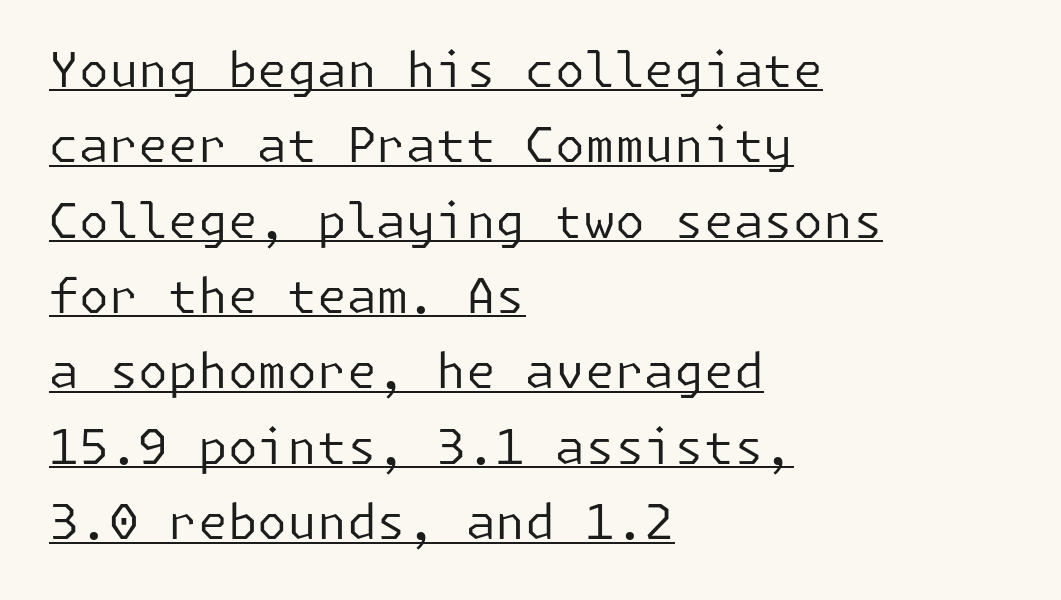
Q: Is the text bold? A: No.
Q: Is the text italic (slanted)? A: No, it is upright.
Q: Is the typeface a serif or a sans-serif typeface? A: Sans-serif.
Q: Is the text underlined? A: Yes.
Q: How is the paragraph aligned? A: Left-aligned.
Q: Is the spacing between letters normal or unusually wide? A: Normal.
Q: Is the spacing between lines tight, normal or loose? A: Normal.
Q: Width (condensed, normal, or wide)? A: Normal.
Q: Stroke contrast? A: Low.
Q: x-height? A: Medium.
